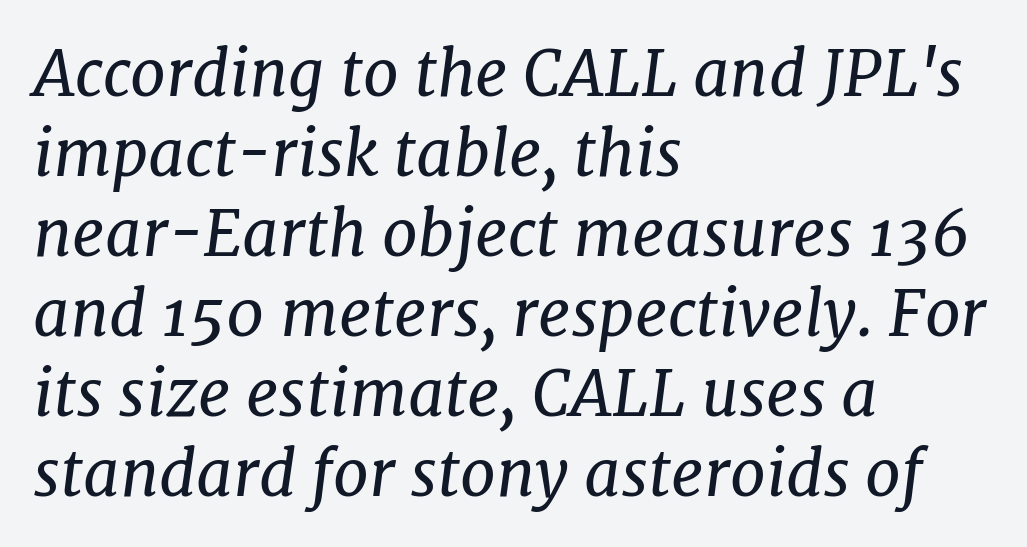
Q: Is the text bold? A: No.
Q: Is the text italic (slanted)? A: Yes, it leans right by about 7 degrees.
Q: Is the typeface a serif or a sans-serif typeface? A: Serif.
Q: Is the text underlined? A: No.
Q: How is the paragraph aligned? A: Left-aligned.
Q: Is the spacing between letters normal or unusually wide? A: Normal.
Q: Is the spacing between lines tight, normal or loose? A: Normal.
Q: Width (condensed, normal, or wide)? A: Normal.
Q: Stroke contrast? A: Low.
Q: x-height? A: Medium.
Q: Monospaced? A: No.
